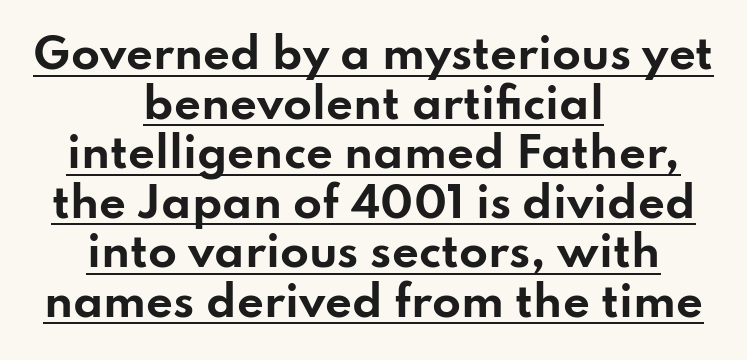
The image shows 42 px bold, wide sans-serif type, upright; set centered, line spacing 1.18x, normal letter spacing, underlined; low stroke contrast and a small x-height.
